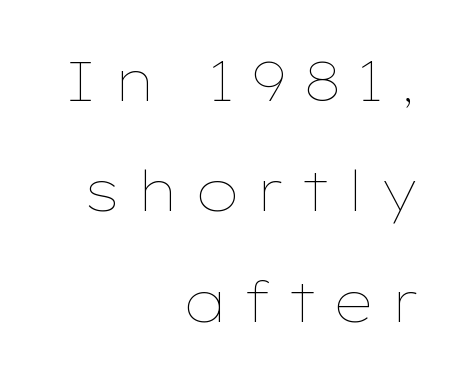
The face used here is rendered with a markedly widened letterfit. The rendering uses natural spacing where letterforms have individual widths. The weight tops out at a normal text grade. The lines are quadded right.
